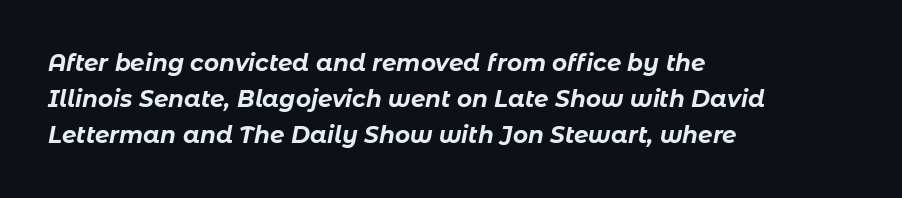
Q: Is the text bold? A: Yes.
Q: Is the text italic (slanted)? A: Yes, it leans right by about 11 degrees.
Q: Is the text underlined? A: No.
Q: How is the paragraph aligned? A: Left-aligned.
Q: Is the spacing between letters normal or unusually wide? A: Normal.
Q: Is the spacing between lines tight, normal or loose? A: Normal.
